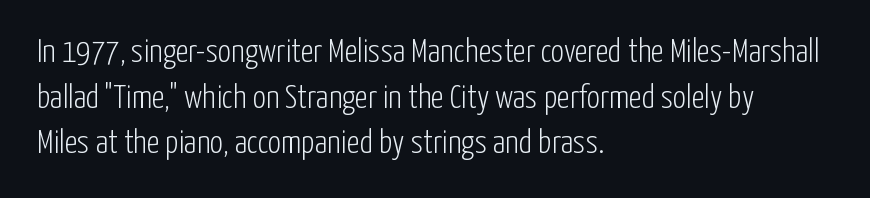
The image shows 33 px light, condensed sans-serif type, upright; set left-aligned, normal line spacing (1.38x), normal letter spacing, not underlined; low stroke contrast and a medium x-height.
